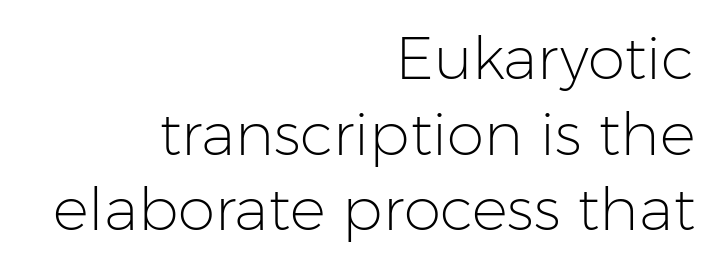
The image shows 60 px light sans-serif type, upright; set right-aligned, normal line spacing (1.26x), normal letter spacing, not underlined; low stroke contrast and a medium x-height.
